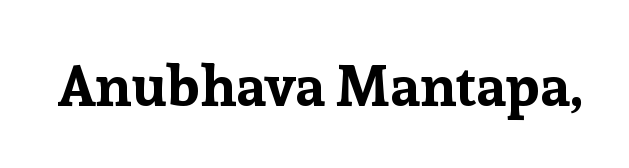
{"serif": "yes", "italic": "no", "bold": "yes", "weight": "bold", "width": "normal", "stroke_contrast": "low", "x_height": "medium", "monospaced": "no", "underline": "no", "letter_spacing": "normal", "letter_spacing_em": 0.0, "glyph_px": 57}
